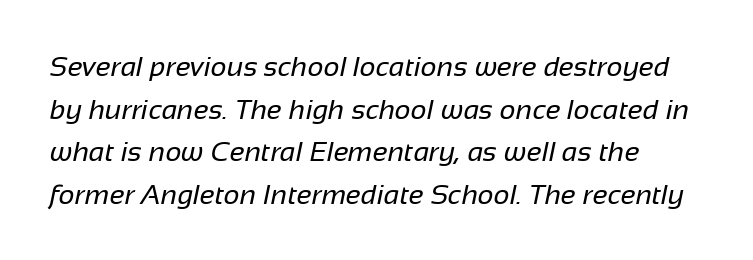
Q: Is the text bold? A: No.
Q: Is the typeface a serif or a sans-serif typeface? A: Sans-serif.
Q: Is the text underlined? A: No.
Q: Is the spacing between letters normal or unusually wide? A: Normal.
Q: Is the spacing between lines tight, normal or loose? A: Normal.
Q: Width (condensed, normal, or wide)? A: Normal.
Q: Stroke contrast? A: Low.
Q: x-height? A: Medium.
Q: Monospaced? A: No.
